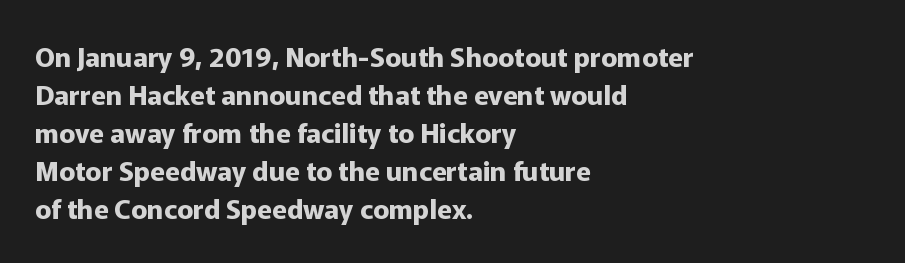
{"italic": "no", "bold": "yes", "underline": "no", "align": "left", "line_spacing": "normal", "line_spacing_ratio": 1.41, "letter_spacing": "normal", "letter_spacing_em": 0.0, "glyph_px": 27}
